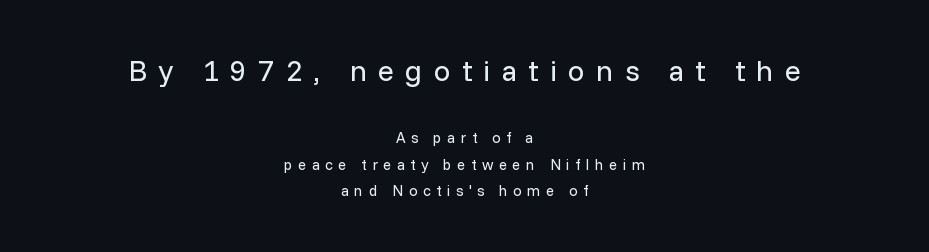
Weight: in the light-to-regular range. Do the letters lean? They stand straight. Which chunk is bigger? The first one — the top block dwarfs the bottom. Spacing verdict: proportional, widths tailored to each character. The type family on display is of the sans-serif kind.
